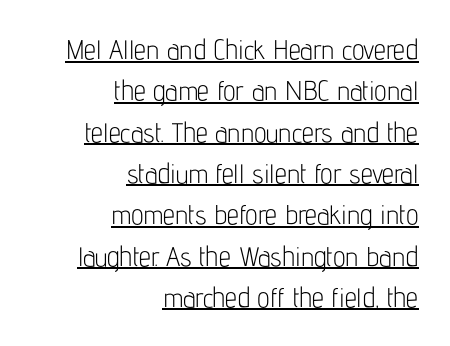
The block of text has a typical density, with ordinary space between rows. Designer's note — italics off, roman on. Does a line run under the words? Yes, clearly. The ragged edge is on the left, which tells us the setting is flush right.
